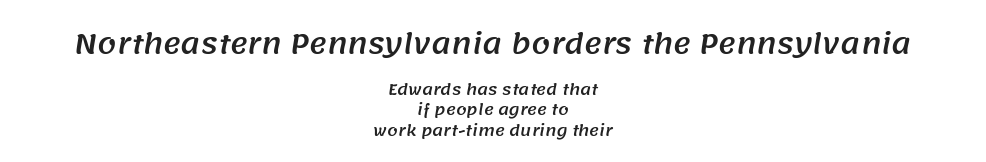
{"underline": "no", "align": "center", "line_spacing": "normal", "line_spacing_ratio": 1.35, "letter_spacing": "normal", "letter_spacing_em": 0.0, "larger_block": "first", "size_ratio": 1.8, "glyph_px": 27}
